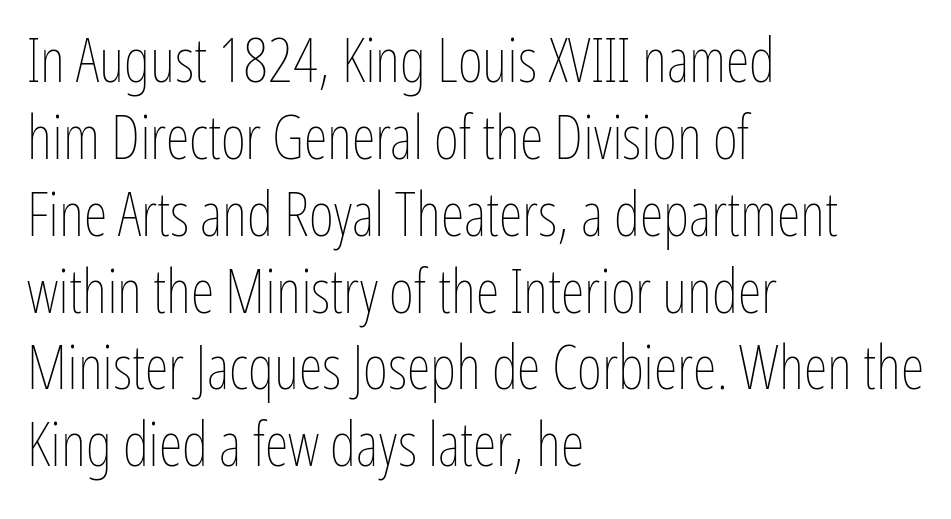
{"italic": "no", "bold": "no", "weight": "thin", "width": "condensed", "stroke_contrast": "low", "x_height": "medium", "monospaced": "no", "underline": "no", "align": "left", "line_spacing": "normal", "line_spacing_ratio": 1.26, "letter_spacing": "normal", "letter_spacing_em": 0.0, "glyph_px": 61}
